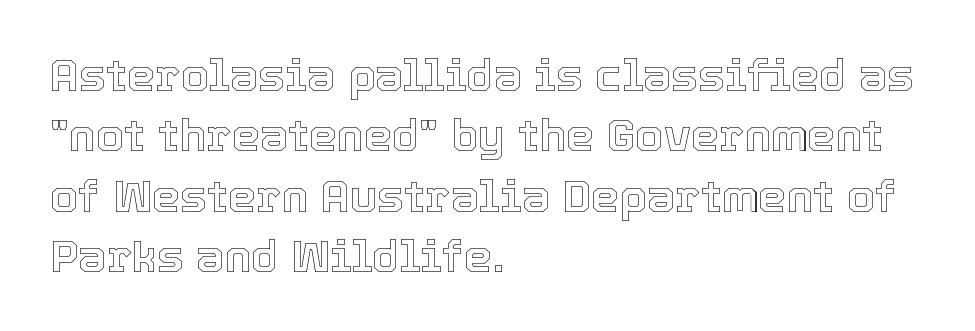
Q: Is the text italic (slanted)? A: No, it is upright.
Q: Is the text underlined? A: No.
Q: How is the paragraph aligned? A: Left-aligned.
Q: Is the spacing between letters normal or unusually wide? A: Normal.
Q: Is the spacing between lines tight, normal or loose? A: Normal.
Q: Width (condensed, normal, or wide)? A: Normal.
Q: x-height? A: Medium.
Q: Monospaced? A: No.
